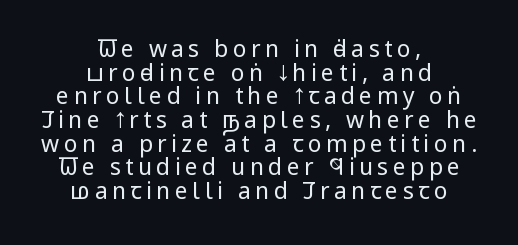
The face looks like a standard text weight, possibly lighter. Short and long lines alike share a common midpoint. Words float on clear page, feet unadorned. Is there any slant? The stems are plumb.
